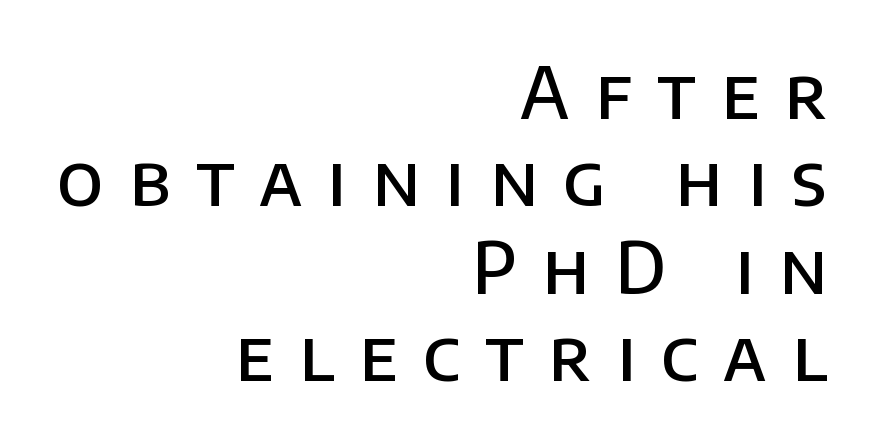
{"serif": "no", "italic": "no", "bold": "semi", "weight": "semibold", "width": "normal", "stroke_contrast": "low", "x_height": "large", "monospaced": "no", "underline": "no", "align": "right", "line_spacing_ratio": 1.23, "letter_spacing": "wide", "letter_spacing_em": 0.36, "glyph_px": 71}
